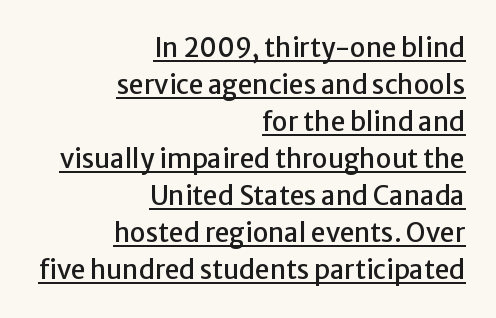
Short note: letters normally spaced. Nope, not italic — everything's standing straight. Regular leading. A continuous stroke trails under the words, as in a hyperlink. This sample is right-justified, so line beginnings fall wherever the words allow.
